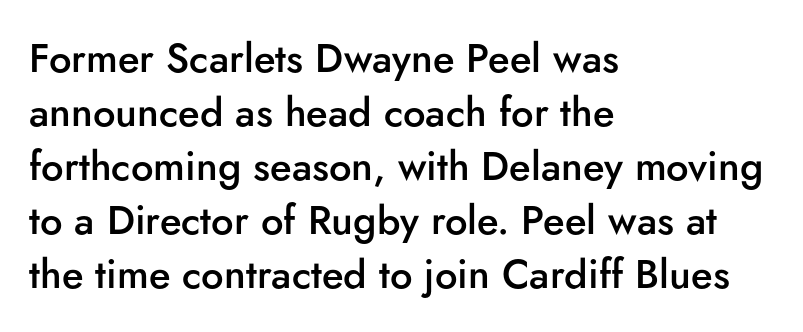
Here the glyphs are tracked normally, forming tight word shapes. The lines are quadded left. The face used here is a semibold: visibly heavier than regular, lighter than bold. The passage shown is typed in a proportional face where columns would drift.
